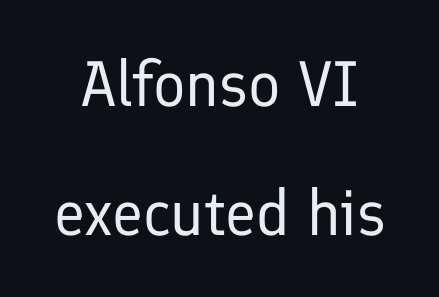
The image shows 64 px regular-weight sans-serif type, upright; set loose line spacing (2.02x), normal letter spacing, not underlined; low stroke contrast and a medium x-height.
